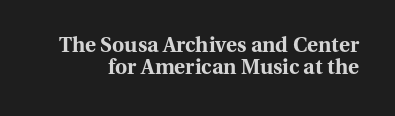
{"italic": "no", "bold": "yes", "underline": "no", "line_spacing": "tight", "line_spacing_ratio": 1.04, "letter_spacing": "normal", "letter_spacing_em": 0.0, "glyph_px": 21}
